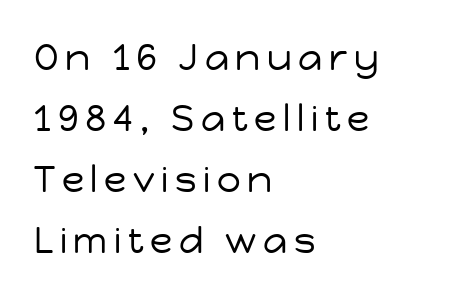
Q: Is the text bold? A: No.
Q: Is the text italic (slanted)? A: No, it is upright.
Q: Is the typeface a serif or a sans-serif typeface? A: Sans-serif.
Q: Is the text underlined? A: No.
Q: How is the paragraph aligned? A: Left-aligned.
Q: Is the spacing between lines tight, normal or loose? A: Normal.
Q: Width (condensed, normal, or wide)? A: Normal.
Q: Stroke contrast? A: Low.
Q: x-height? A: Medium.
Q: Monospaced? A: No.
